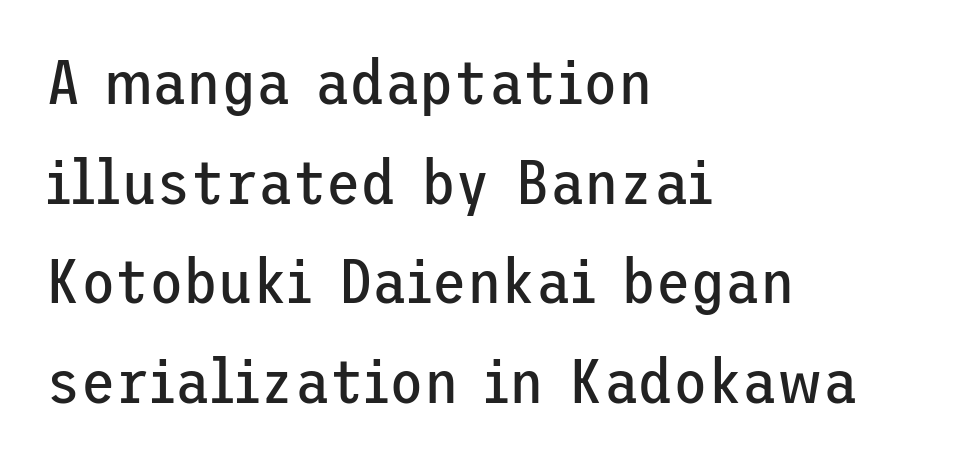
Standard letterfit; no display-style spreading of the glyphs. Italic: no, the glyphs are upright roman. A quiet, ordinary-to-light weight characterises the typeface. Unlike a traditional serif, this face leaves its strokes unadorned. Casual observation: everything's shoved over to the left. The glyphs are unaccompanied by any horizontal stroke below them.
